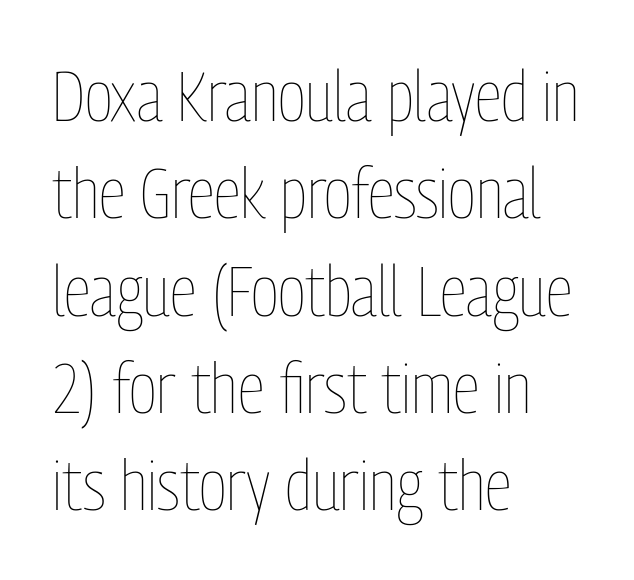
Q: Is the text bold? A: No.
Q: Is the text italic (slanted)? A: No, it is upright.
Q: Is the text underlined? A: No.
Q: How is the paragraph aligned? A: Left-aligned.
Q: Is the spacing between letters normal or unusually wide? A: Normal.
Q: Is the spacing between lines tight, normal or loose? A: Normal.
Q: Width (condensed, normal, or wide)? A: Condensed.
Q: Stroke contrast? A: Low.
Q: x-height? A: Medium.
Q: Monospaced? A: No.
